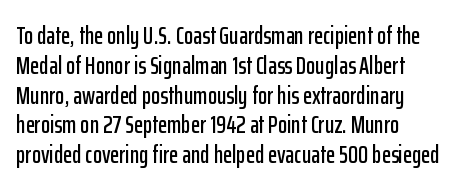
This sample uses an upright cut, with every glyph sitting square on the baseline. The space beneath each line is pristine and unruled. Short note: letters normally spaced. A classic flush-left, rag-right setting is used for this passage.
